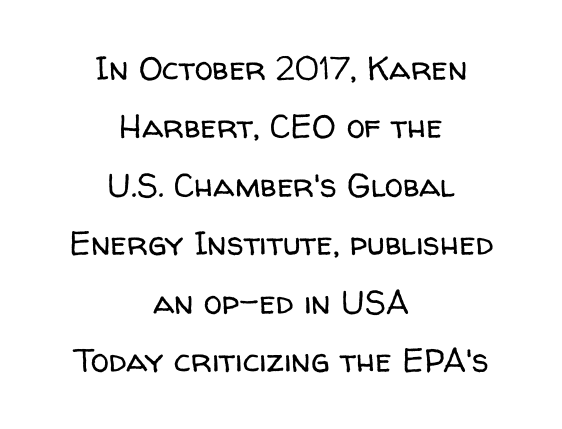
Q: Is the text bold? A: No.
Q: Is the text italic (slanted)? A: No, it is upright.
Q: Is the typeface a serif or a sans-serif typeface? A: Sans-serif.
Q: Is the text underlined? A: No.
Q: How is the paragraph aligned? A: Centered.
Q: Is the spacing between letters normal or unusually wide? A: Normal.
Q: Width (condensed, normal, or wide)? A: Normal.
Q: Stroke contrast? A: Low.
Q: x-height? A: Medium.
Q: Monospaced? A: No.
